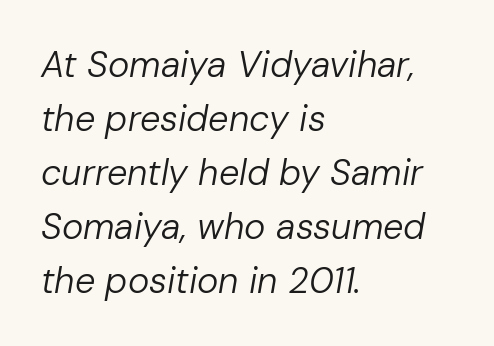
Q: Is the text bold? A: No.
Q: Is the text italic (slanted)? A: Yes, it leans right by about 10 degrees.
Q: Is the text underlined? A: No.
Q: How is the paragraph aligned? A: Left-aligned.
Q: Is the spacing between letters normal or unusually wide? A: Normal.
Q: Is the spacing between lines tight, normal or loose? A: Normal.
Q: Width (condensed, normal, or wide)? A: Normal.
Q: Stroke contrast? A: Low.
Q: x-height? A: Medium.
Q: Monospaced? A: No.
